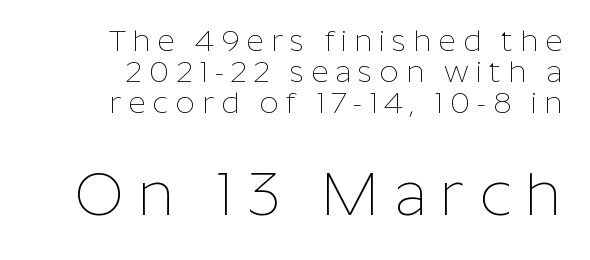
Typographically, this falls in the sans-serif category. Plain, unruled lines of type. This is roman type, the default non-slanted kind. This rendering uses right alignment, leaving the left contour irregular. Note the varied advance widths — an 'i' is clearly narrower than an 'm'. Tracking here is generous; glyphs stand well apart from one another.
